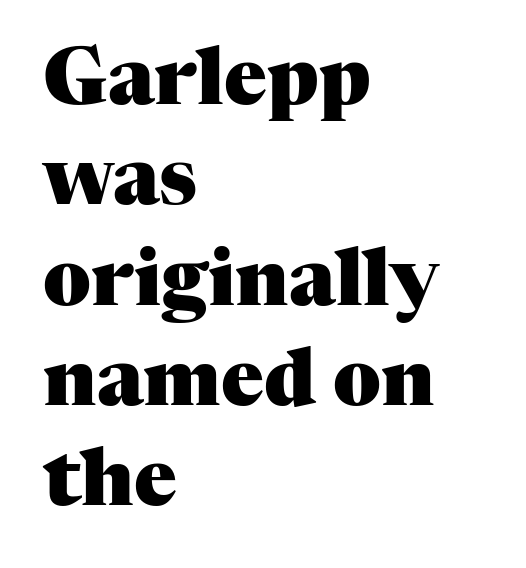
The rows are spaced the way most documents space them. Characters remain perfectly vertical along every line. A classic flush-left, rag-right setting is used for this passage. Here the designer chose a conventional face with non-uniform glyph widths. Every letter is thick-stroked: bold, no question. Glyph-to-glyph distance matches everyday printed text.
